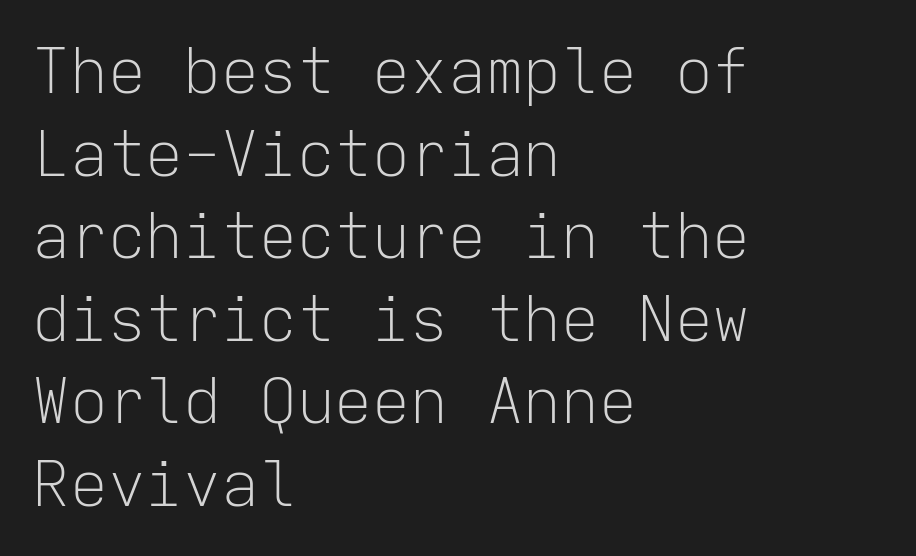
The image shows 63 px light sans-serif type, upright, monospaced; set left-aligned, normal line spacing (1.31x), normal letter spacing, not underlined; low stroke contrast and a medium x-height.
